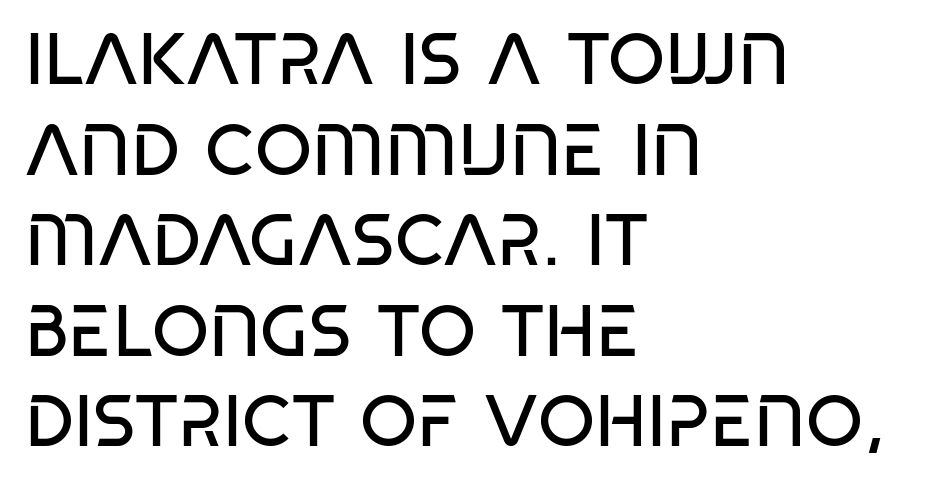
Q: Is the text bold? A: No.
Q: Is the text italic (slanted)? A: No, it is upright.
Q: Is the typeface a serif or a sans-serif typeface? A: Sans-serif.
Q: Is the text underlined? A: No.
Q: How is the paragraph aligned? A: Left-aligned.
Q: Is the spacing between letters normal or unusually wide? A: Normal.
Q: Width (condensed, normal, or wide)? A: Condensed.
Q: Stroke contrast? A: Low.
Q: x-height? A: Large.
Q: Monospaced? A: No.
